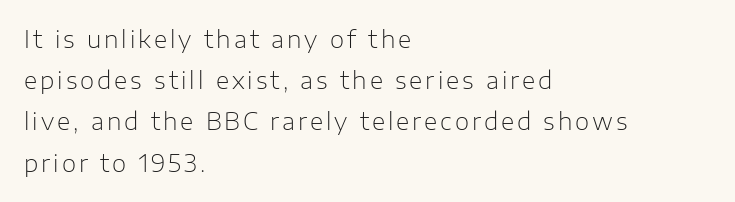
{"italic": "no", "bold": "no", "underline": "no", "align": "left", "line_spacing_ratio": 1.79, "glyph_px": 23}
